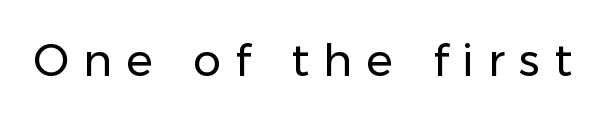
Q: Is the text bold? A: No.
Q: Is the text italic (slanted)? A: No, it is upright.
Q: Is the typeface a serif or a sans-serif typeface? A: Sans-serif.
Q: Is the text underlined? A: No.
Q: Is the spacing between letters normal or unusually wide? A: Unusually wide.
Q: Width (condensed, normal, or wide)? A: Normal.
Q: Stroke contrast? A: Low.
Q: x-height? A: Medium.
Q: Monospaced? A: No.
